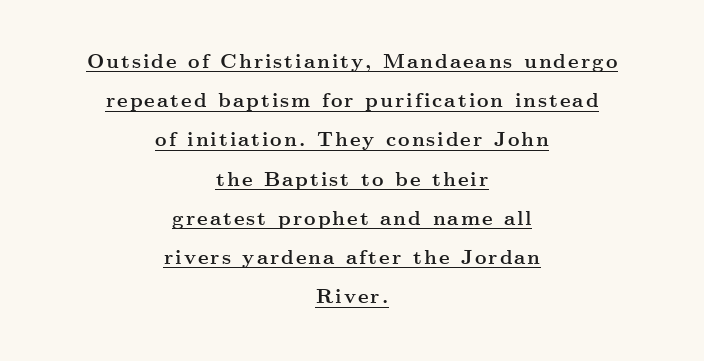
The image shows 20 px bold type, upright; set centered, loose line spacing (1.96x), underlined.
